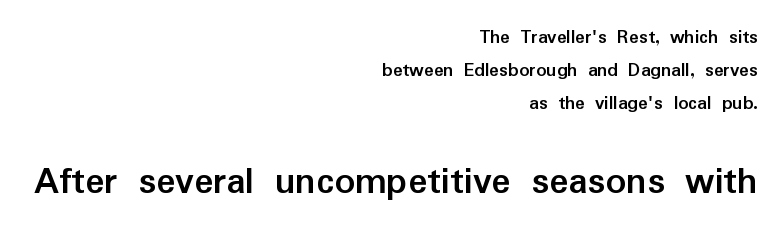
The image shows 40 px semibold sans-serif type, upright; set right-aligned, normal line spacing (1.64x), normal letter spacing, not underlined; the second (bottom) block is 2.0x larger; low stroke contrast and a medium x-height.
